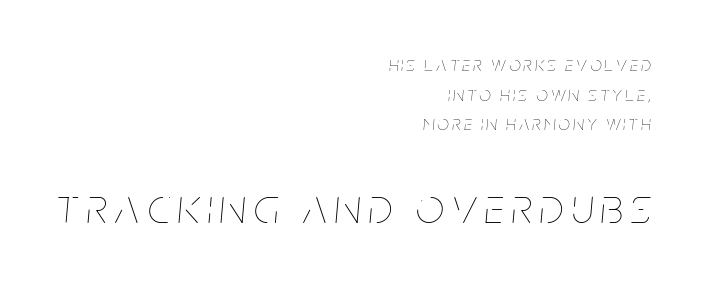
Stems and bowls with no extra thickness — not bold. Slanted lettering throughout. Regarding leading, the lines here are spaced in the standard way. Proportional: the letters do not fall into vertical columns. The area under the type is left untouched.
